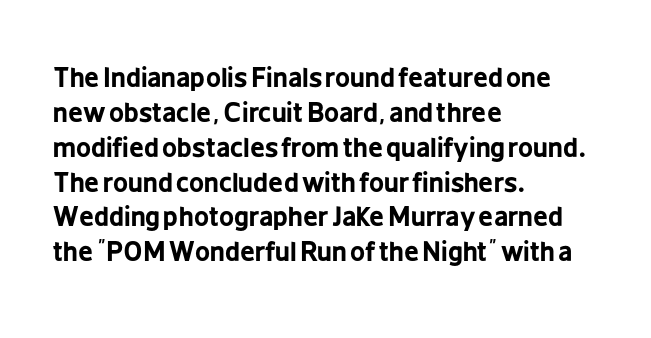
The baseline area is clear. The lines in this sample share a left origin and differ only in where they stop. The type is set solid horizontally, with unmodified tracking. Compared with typical paragraphs, the rows here are spaced about the same. Thick stems and heavy bowls — unmistakably bold. Ascenders rise straight up at ninety degrees.
